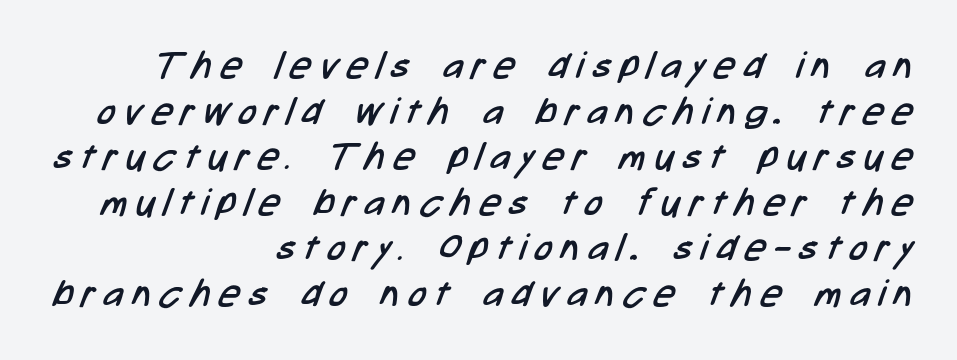
{"serif": "no", "bold": "no", "weight": "regular", "width": "condensed", "stroke_contrast": "low", "x_height": "medium", "monospaced": "no", "underline": "no", "align": "right", "line_spacing_ratio": 1.23, "letter_spacing": "wide", "letter_spacing_em": 0.24, "glyph_px": 37}
